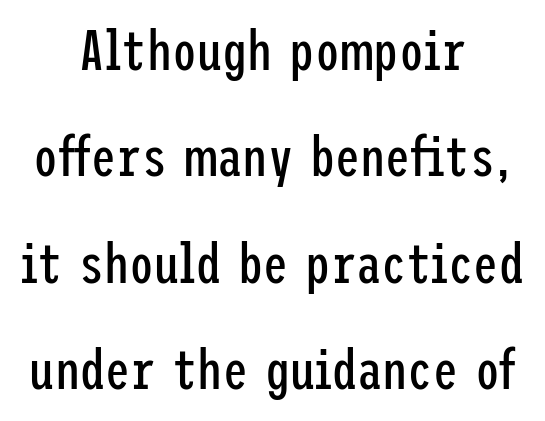
Q: Is the text bold? A: No.
Q: Is the text italic (slanted)? A: No, it is upright.
Q: Is the typeface a serif or a sans-serif typeface? A: Sans-serif.
Q: Is the text underlined? A: No.
Q: How is the paragraph aligned? A: Centered.
Q: Is the spacing between letters normal or unusually wide? A: Normal.
Q: Is the spacing between lines tight, normal or loose? A: Loose.
Q: Width (condensed, normal, or wide)? A: Condensed.
Q: Stroke contrast? A: Low.
Q: x-height? A: Medium.
